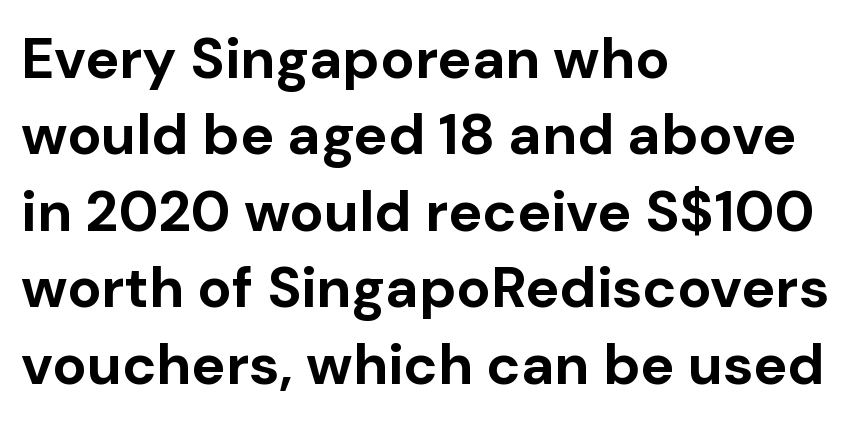
{"serif": "no", "italic": "no", "bold": "yes", "weight": "bold", "width": "normal", "stroke_contrast": "low", "x_height": "medium", "monospaced": "no", "underline": "no", "align": "left", "line_spacing": "normal", "line_spacing_ratio": 1.34, "letter_spacing": "normal", "letter_spacing_em": 0.0, "glyph_px": 57}
